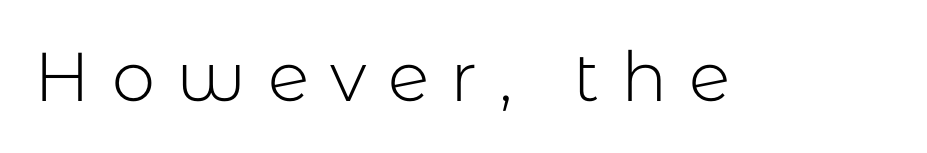
Check under the words: just untouched page. Each word looks stretched out because of the extra space between its letters. Character widths vary here, with narrow letters taking less room than wide ones. A typesetter would label this face a sans. The axis of the letterforms is exactly vertical.
